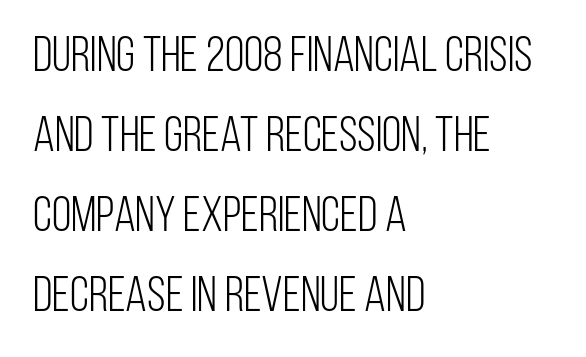
Regarding serifs, this sample does without them. On a weight scale, this lands at 450 or below. Horizontal alignment here is leftward, the default for most running prose. Each letter keeps its own natural width here, so spacing adapts to shape.
